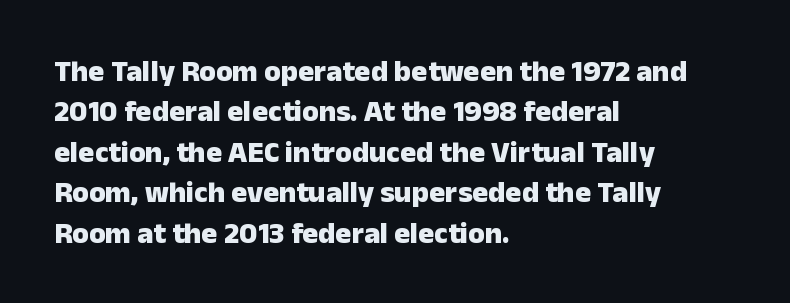
{"serif": "no", "italic": "no", "bold": "yes", "weight": "heavy", "width": "normal", "stroke_contrast": "low", "x_height": "medium", "monospaced": "no", "underline": "no", "align": "left", "line_spacing": "normal", "line_spacing_ratio": 1.35, "letter_spacing": "normal", "letter_spacing_em": 0.0, "glyph_px": 30}
